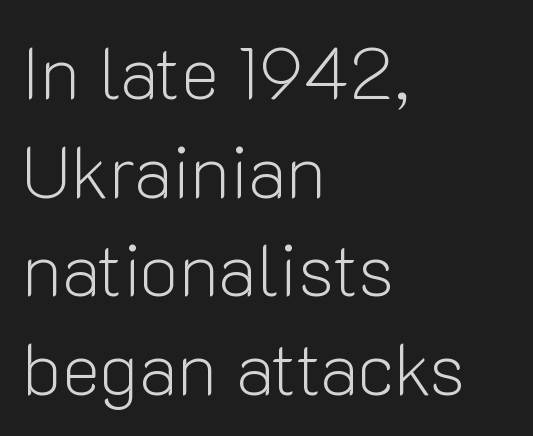
The image shows 73 px light sans-serif type, upright; set left-aligned, normal line spacing (1.35x), normal letter spacing, not underlined; low stroke contrast and a medium x-height.
